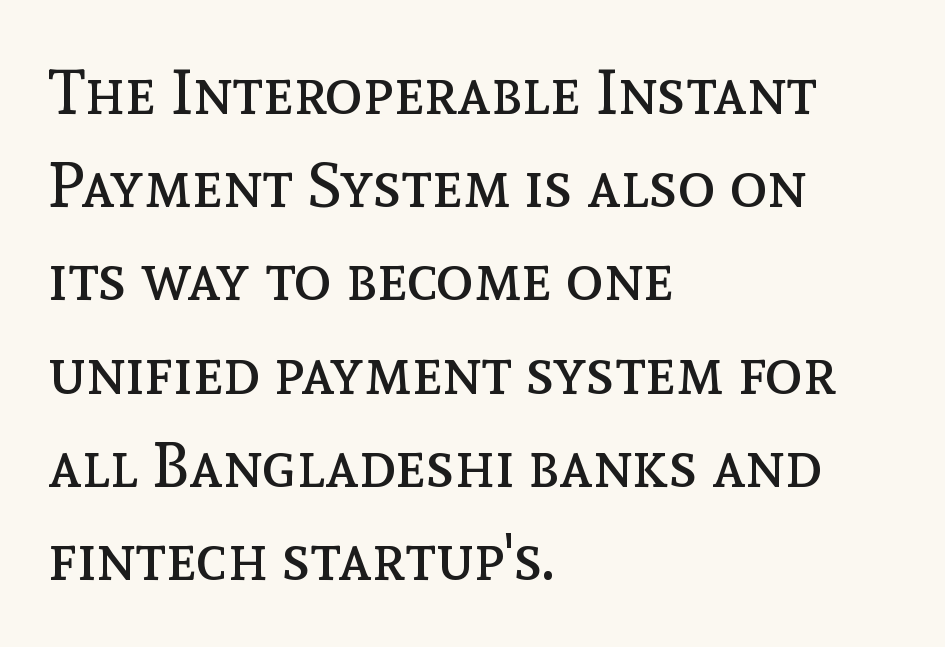
The image shows 63 px regular-weight type, upright; set left-aligned, normal line spacing (1.48x), normal letter spacing, not underlined; a medium x-height.
